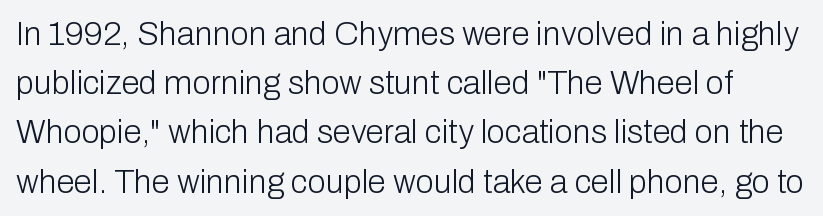
The image shows 33 px light sans-serif type, upright; set normal line spacing (1.49x), normal letter spacing, not underlined; low stroke contrast and a medium x-height.
